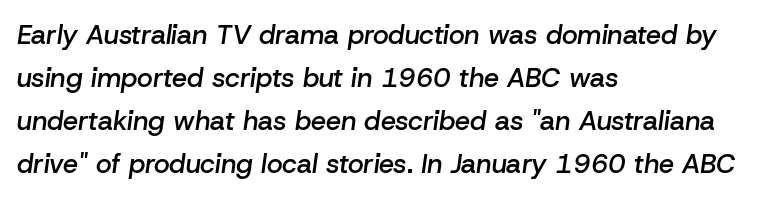
Bare-footed words on every line. Characters are canted at an angle relative to the baseline's perpendicular. These lines carry some extra weight — a demibold, not a full bold. Glyph-to-glyph distance matches everyday printed text. Layout note: lines flush left. Normally led — the rows are evenly, conventionally spaced.
